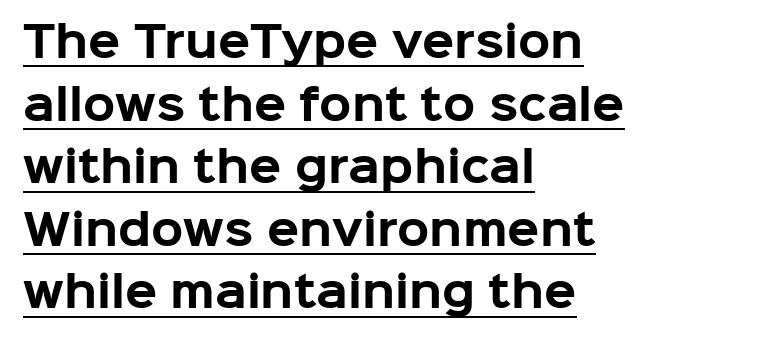
{"serif": "no", "italic": "no", "bold": "yes", "weight": "bold", "width": "normal", "stroke_contrast": "low", "x_height": "medium", "monospaced": "no", "underline": "yes", "align": "left", "line_spacing": "normal", "line_spacing_ratio": 1.49, "letter_spacing": "normal", "letter_spacing_em": 0.0, "glyph_px": 42}
